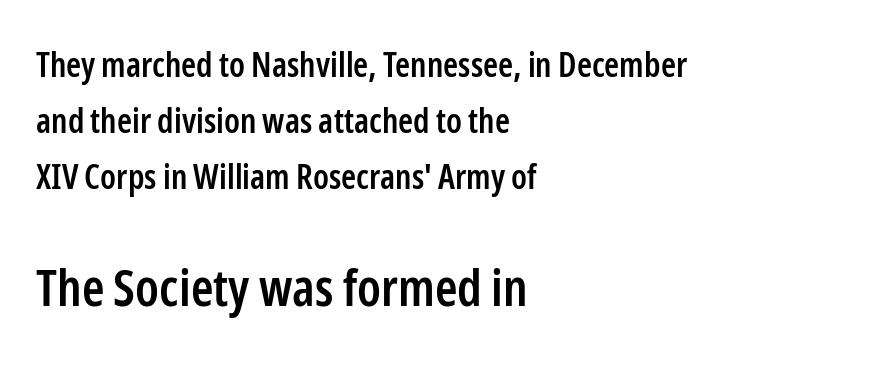
Q: Is the text bold? A: Semi-bold.
Q: Is the text italic (slanted)? A: No, it is upright.
Q: Is the typeface a serif or a sans-serif typeface? A: Sans-serif.
Q: Is the text underlined? A: No.
Q: How is the paragraph aligned? A: Left-aligned.
Q: Is the spacing between letters normal or unusually wide? A: Normal.
Q: Is the spacing between lines tight, normal or loose? A: Normal.
Q: Which block of text is set in a larger size, the first (top) or the second (bottom)? A: The second (bottom) one.
Q: Width (condensed, normal, or wide)? A: Condensed.
Q: Stroke contrast? A: Low.
Q: x-height? A: Medium.
Q: Monospaced? A: No.
